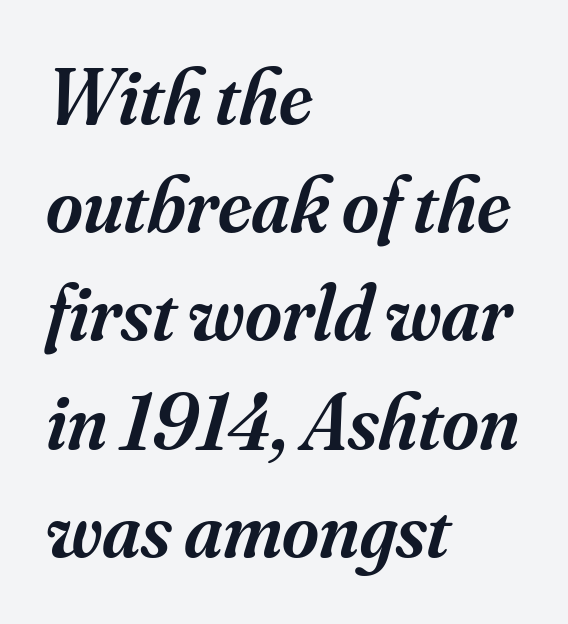
Only glyphs here, with clear space below each row. This rendering employs a face with finishing strokes, i.e., a serif. The typesetter chose a ragged-right arrangement here. Students, observe: this is what conventionally led text looks like.
